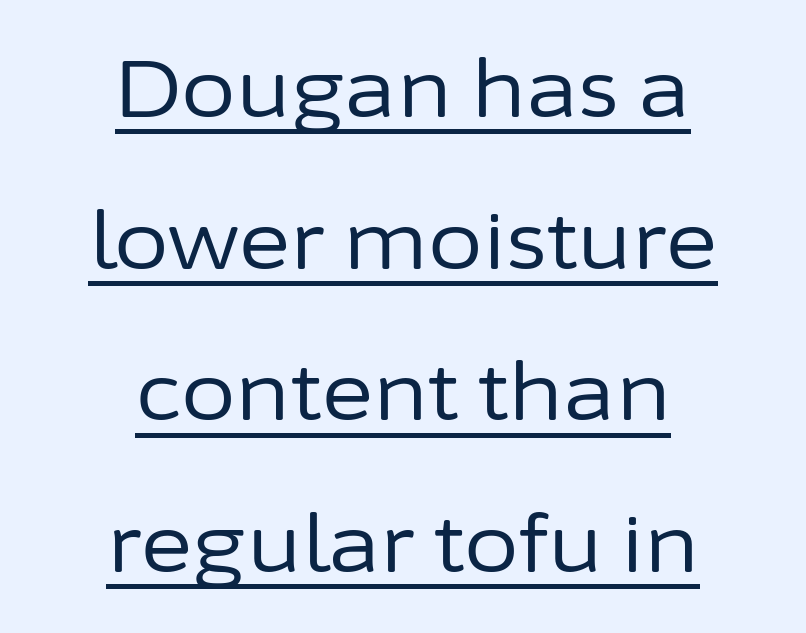
Horizontally, the lines are justified to the midpoint only. The passage shown is typeset with a sans-serif family. Beneath each row of characters lies a ruled line. Stem width sits at or under what a default text font uses.
